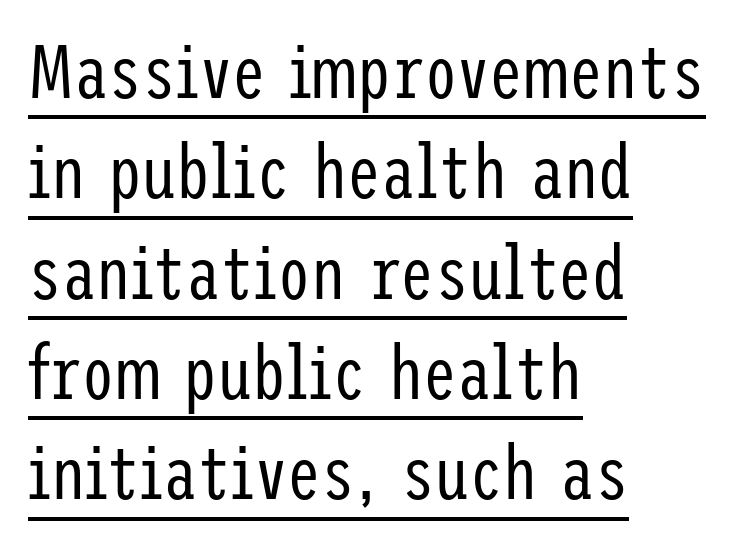
The passage shown is not bold in any degree. Left-aligned paragraph, ragged on the right. Looks like someone drew a line under every word here. What kind of face is this? One without serifs — a sans. Default kerning and tracking; the words read as compact shapes. In terms of leading, this rendering sits right in the middle.
